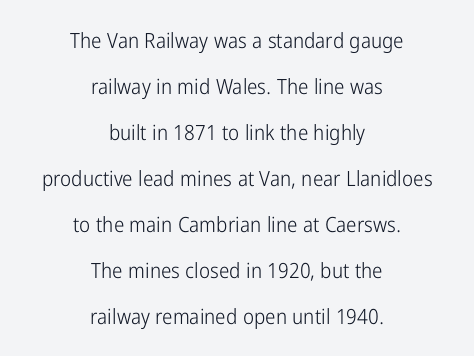
{"italic": "no", "bold": "no", "underline": "no", "align": "center", "line_spacing": "loose", "line_spacing_ratio": 2.19, "letter_spacing": "normal", "letter_spacing_em": 0.0, "glyph_px": 21}
